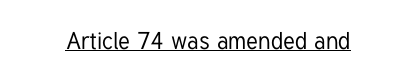
Default kerning and tracking; the words read as compact shapes. Notice how the stems are strictly vertical — no italics here. The glyphs are accompanied by a horizontal stroke just below them.
